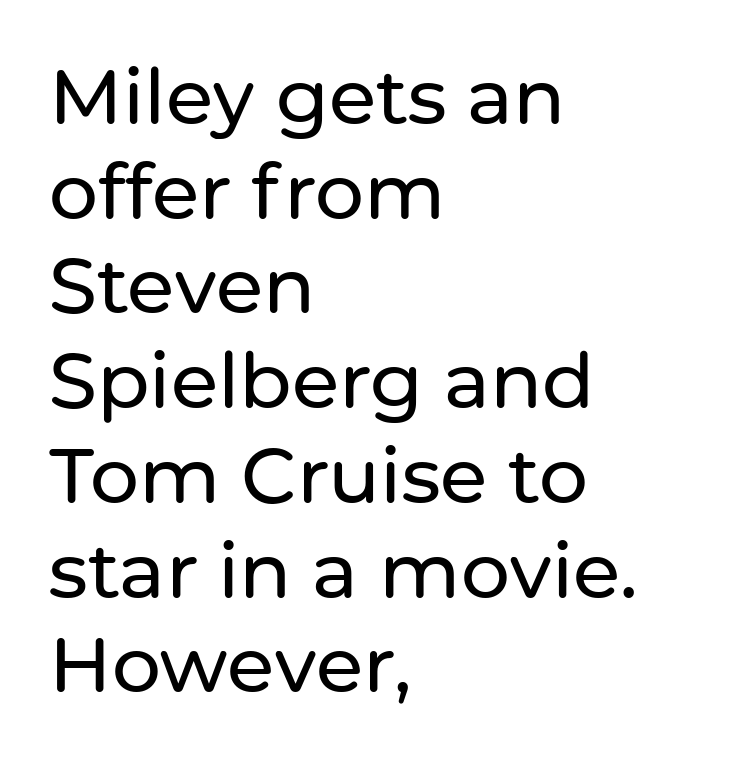
Letter spacing: default. Italic? Not at all — the glyphs are vertical. Note: no serifs on the glyphs. Proportional: the letters do not fall into vertical columns. Leftover space on each line is placed entirely after the last word. The passage shown is not underscored anywhere.
